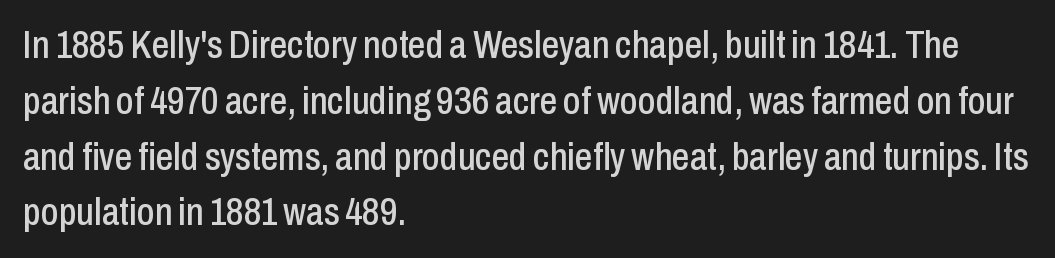
Q: Is the text italic (slanted)? A: No, it is upright.
Q: Is the typeface a serif or a sans-serif typeface? A: Sans-serif.
Q: Is the text underlined? A: No.
Q: How is the paragraph aligned? A: Left-aligned.
Q: Is the spacing between letters normal or unusually wide? A: Normal.
Q: Is the spacing between lines tight, normal or loose? A: Normal.
Q: Width (condensed, normal, or wide)? A: Condensed.
Q: Stroke contrast? A: Low.
Q: x-height? A: Medium.
Q: Monospaced? A: No.
